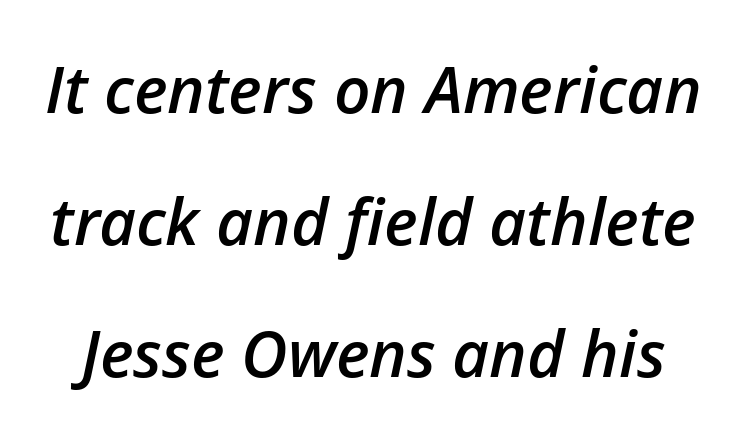
{"italic": "yes", "lean": "right", "slant_degrees": 12, "bold": "semi", "weight": "semibold", "width": "normal", "stroke_contrast": "low", "x_height": "medium", "monospaced": "no", "underline": "no", "line_spacing": "loose", "line_spacing_ratio": 2.06, "letter_spacing": "normal", "letter_spacing_em": 0.0, "glyph_px": 64}
